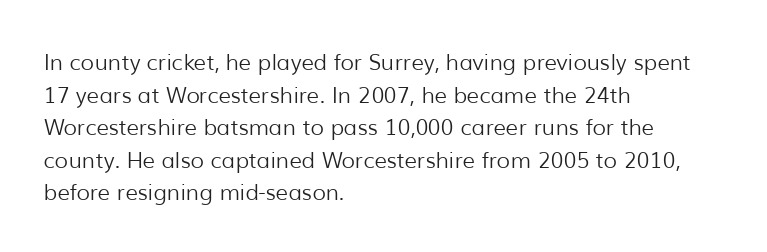
Q: Is the text bold? A: No.
Q: Is the text italic (slanted)? A: No, it is upright.
Q: Is the text underlined? A: No.
Q: How is the paragraph aligned? A: Left-aligned.
Q: Is the spacing between letters normal or unusually wide? A: Normal.
Q: Is the spacing between lines tight, normal or loose? A: Normal.
